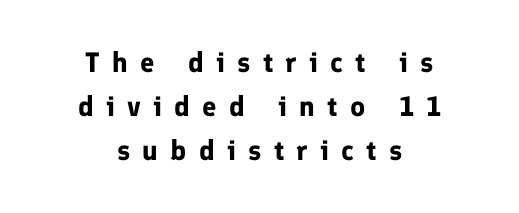
Q: Is the text bold? A: Yes.
Q: Is the text italic (slanted)? A: No, it is upright.
Q: Is the typeface a serif or a sans-serif typeface? A: Sans-serif.
Q: Is the text underlined? A: No.
Q: How is the paragraph aligned? A: Centered.
Q: Is the spacing between letters normal or unusually wide? A: Unusually wide.
Q: Is the spacing between lines tight, normal or loose? A: Normal.
Q: Width (condensed, normal, or wide)? A: Normal.
Q: Stroke contrast? A: Low.
Q: x-height? A: Medium.
Q: Monospaced? A: No.
